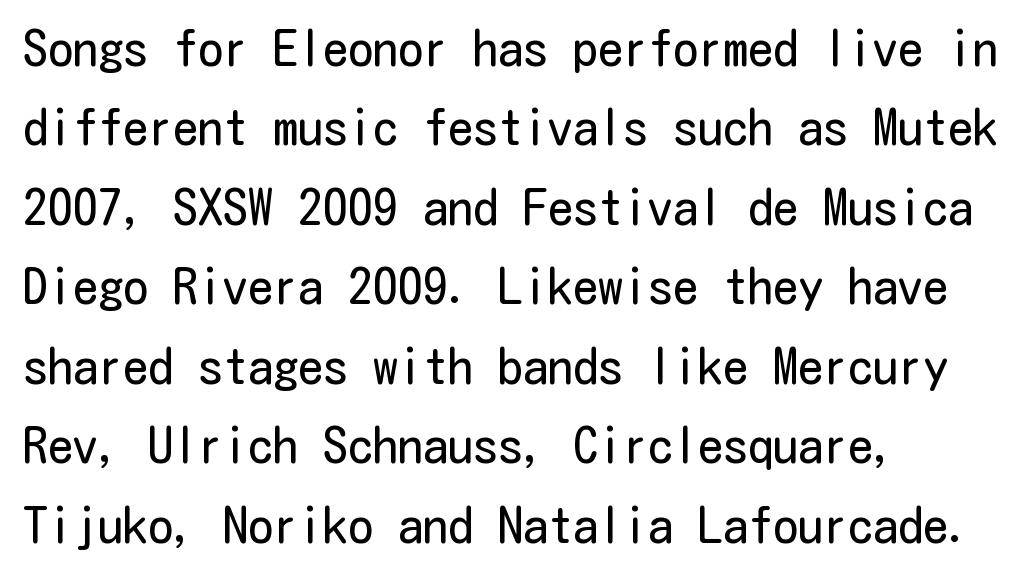
A typesetter would mark this as roman, not italic. These lines are composed in type without serifs. One-word summary of the alignment: left. Bare-footed words on every line.
